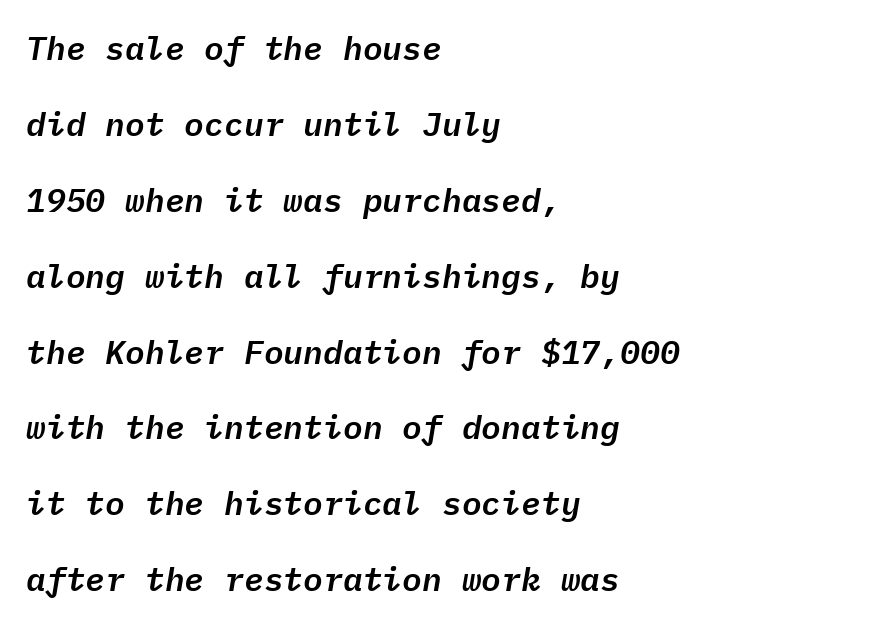
Q: Is the text italic (slanted)? A: Yes, it leans right by about 9 degrees.
Q: Is the text underlined? A: No.
Q: How is the paragraph aligned? A: Left-aligned.
Q: Is the spacing between letters normal or unusually wide? A: Normal.
Q: Is the spacing between lines tight, normal or loose? A: Loose.
Q: Width (condensed, normal, or wide)? A: Normal.
Q: Stroke contrast? A: Low.
Q: x-height? A: Medium.
Q: Monospaced? A: Yes.
